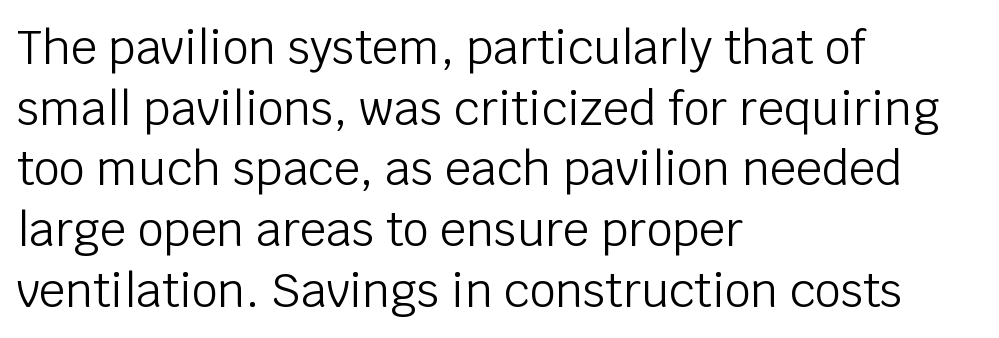
The image shows 46 px light sans-serif type, upright; set left-aligned, normal line spacing (1.32x), normal letter spacing, not underlined; low stroke contrast and a large x-height.
